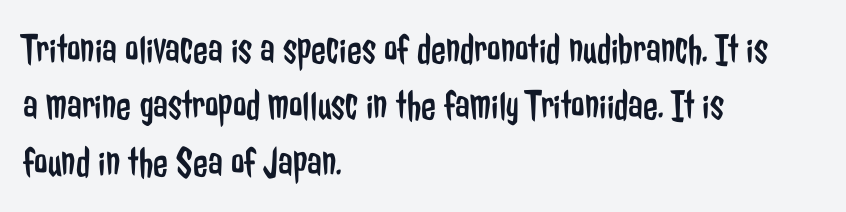
Q: Is the text bold? A: No.
Q: Is the text italic (slanted)? A: No, it is upright.
Q: Is the typeface a serif or a sans-serif typeface? A: Sans-serif.
Q: Is the text underlined? A: No.
Q: How is the paragraph aligned? A: Left-aligned.
Q: Is the spacing between letters normal or unusually wide? A: Normal.
Q: Is the spacing between lines tight, normal or loose? A: Normal.
Q: Width (condensed, normal, or wide)? A: Condensed.
Q: Stroke contrast? A: Low.
Q: x-height? A: Medium.
Q: Monospaced? A: No.
